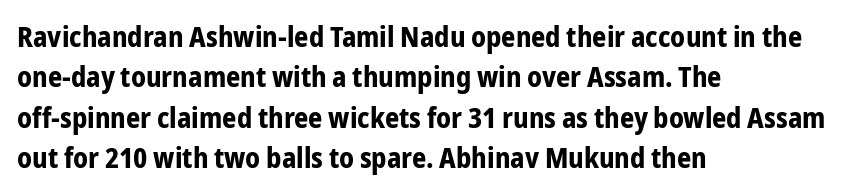
Q: Is the text bold? A: Yes.
Q: Is the text italic (slanted)? A: No, it is upright.
Q: Is the typeface a serif or a sans-serif typeface? A: Sans-serif.
Q: Is the text underlined? A: No.
Q: How is the paragraph aligned? A: Left-aligned.
Q: Is the spacing between letters normal or unusually wide? A: Normal.
Q: Is the spacing between lines tight, normal or loose? A: Normal.
Q: Width (condensed, normal, or wide)? A: Condensed.
Q: Stroke contrast? A: Low.
Q: x-height? A: Medium.
Q: Monospaced? A: No.
